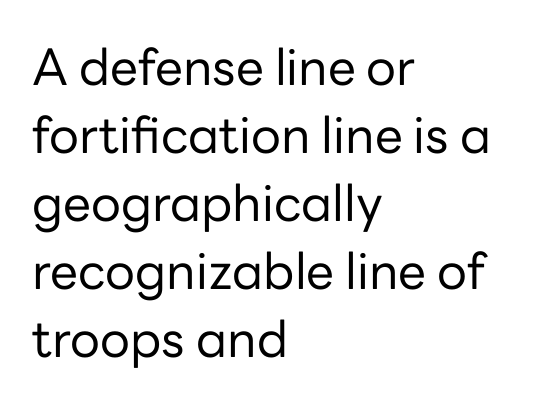
Q: Is the text bold? A: No.
Q: Is the text italic (slanted)? A: No, it is upright.
Q: Is the typeface a serif or a sans-serif typeface? A: Sans-serif.
Q: Is the text underlined? A: No.
Q: How is the paragraph aligned? A: Left-aligned.
Q: Is the spacing between letters normal or unusually wide? A: Normal.
Q: Is the spacing between lines tight, normal or loose? A: Normal.
Q: Width (condensed, normal, or wide)? A: Normal.
Q: Stroke contrast? A: Low.
Q: x-height? A: Medium.
Q: Monospaced? A: No.
